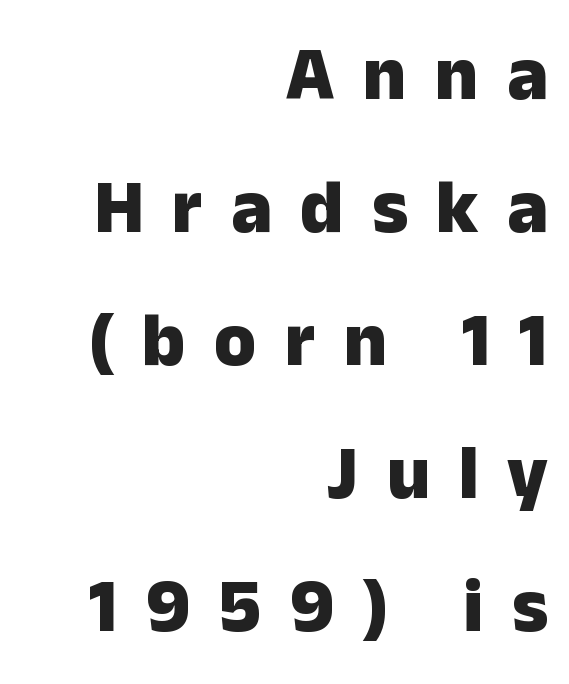
A typesetter would label this face a sans. The typography opts for an upright posture over an oblique one. How are the letters spaced? Widely, with obvious added tracking. The face used here is proportionally spaced, like ordinary book or web type. Has an underline been added? It has not. Short and long lines alike share a common ending point at right.
